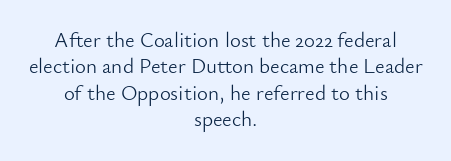
The image shows 21 px text type, upright; set centered, normal line spacing (1.26x), normal letter spacing, not underlined.
